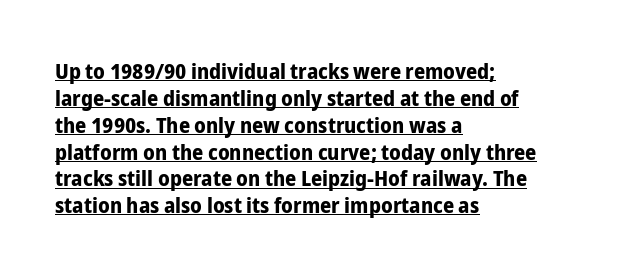
{"italic": "no", "bold": "yes", "underline": "yes", "align": "left", "line_spacing_ratio": 1.22, "letter_spacing": "normal", "letter_spacing_em": 0.0, "glyph_px": 22}
